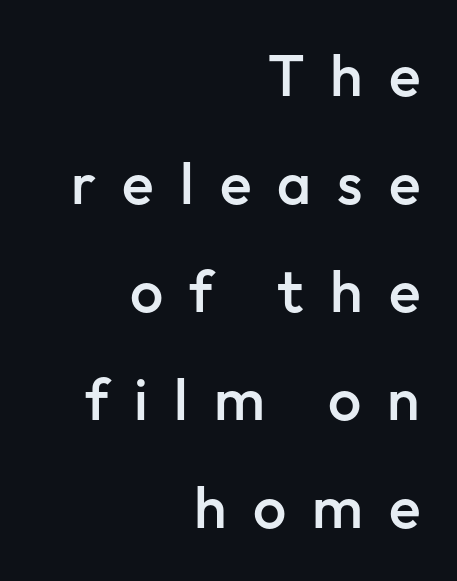
Q: Is the text bold? A: Semi-bold.
Q: Is the text italic (slanted)? A: No, it is upright.
Q: Is the typeface a serif or a sans-serif typeface? A: Sans-serif.
Q: Is the text underlined? A: No.
Q: How is the paragraph aligned? A: Right-aligned.
Q: Is the spacing between letters normal or unusually wide? A: Unusually wide.
Q: Width (condensed, normal, or wide)? A: Normal.
Q: Stroke contrast? A: Low.
Q: x-height? A: Medium.
Q: Monospaced? A: No.
